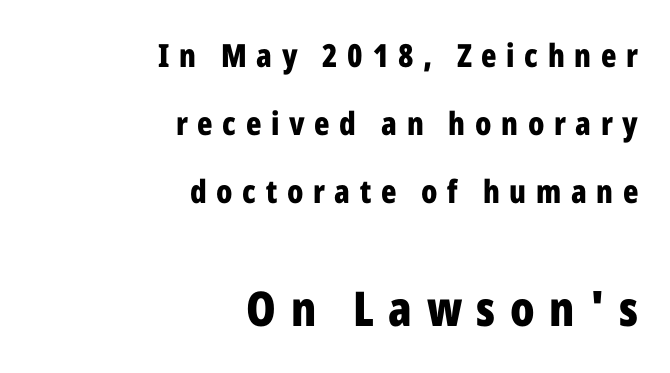
The image shows 48 px bold, condensed sans-serif type, upright; set right-aligned, loose line spacing (2.12x), unusually wide letter spacing (+0.3 em), not underlined; the second (bottom) block is 1.5x larger; low stroke contrast and a medium x-height.
